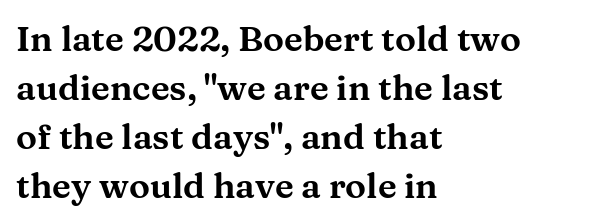
The image shows 35 px wide serif type, upright; set left-aligned, normal line spacing (1.4x), normal letter spacing, not underlined; medium stroke contrast and a medium x-height.
